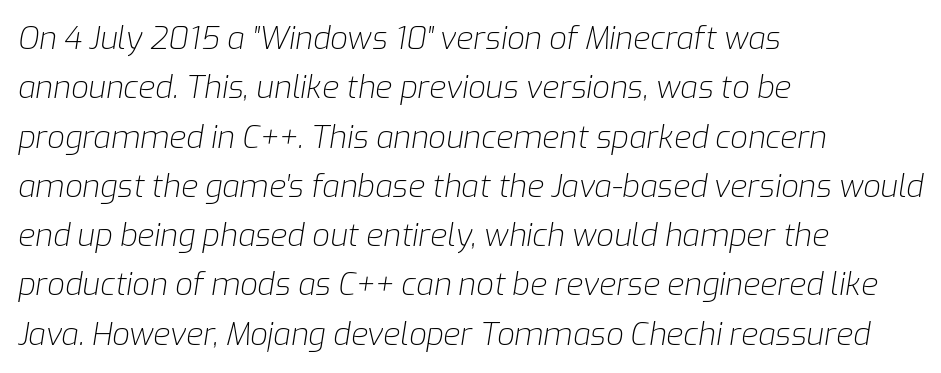
Q: Is the text bold? A: No.
Q: Is the text italic (slanted)? A: Yes, it leans right by about 9 degrees.
Q: Is the text underlined? A: No.
Q: How is the paragraph aligned? A: Left-aligned.
Q: Is the spacing between letters normal or unusually wide? A: Normal.
Q: Is the spacing between lines tight, normal or loose? A: Normal.
Q: Width (condensed, normal, or wide)? A: Normal.
Q: Stroke contrast? A: Low.
Q: x-height? A: Medium.
Q: Monospaced? A: No.
